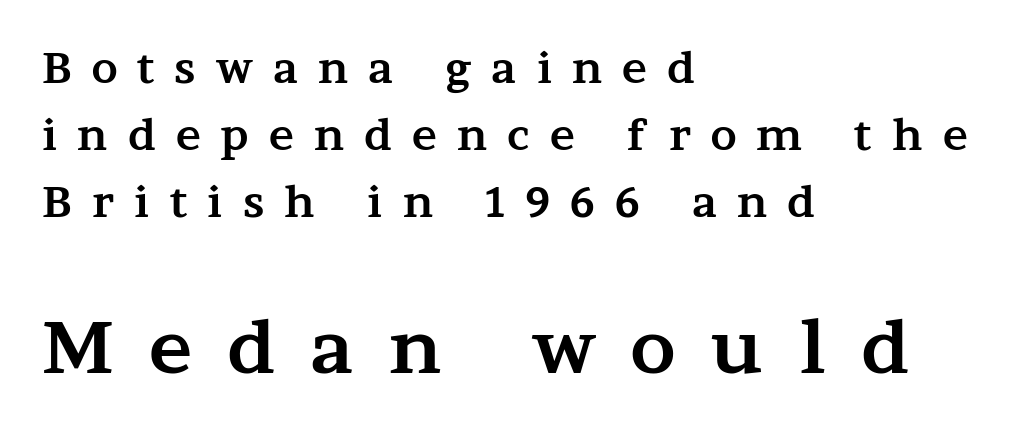
Q: Is the text bold? A: Yes.
Q: Is the text italic (slanted)? A: No, it is upright.
Q: Is the typeface a serif or a sans-serif typeface? A: Serif.
Q: Is the text underlined? A: No.
Q: How is the paragraph aligned? A: Left-aligned.
Q: Is the spacing between letters normal or unusually wide? A: Unusually wide.
Q: Is the spacing between lines tight, normal or loose? A: Normal.
Q: Which block of text is set in a larger size, the first (top) or the second (bottom)? A: The second (bottom) one.
Q: Width (condensed, normal, or wide)? A: Wide.
Q: Stroke contrast? A: Medium.
Q: x-height? A: Medium.
Q: Monospaced? A: No.
